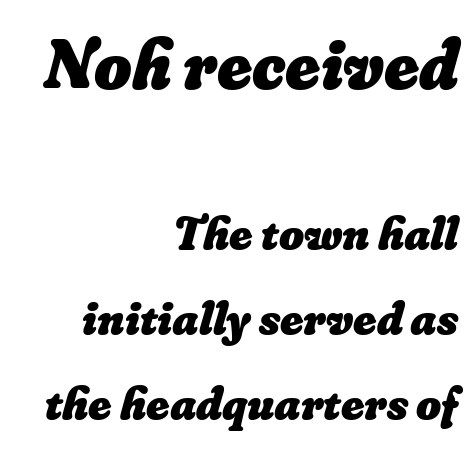
The image shows 72 px heavy type; set right-aligned, line spacing 1.77x, normal letter spacing, not underlined; the first (top) block is 1.5x larger; low stroke contrast and a small x-height.
